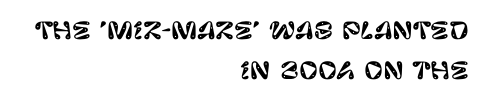
The image shows 23 px text type; set right-aligned, line spacing 1.73x, normal letter spacing, not underlined.
